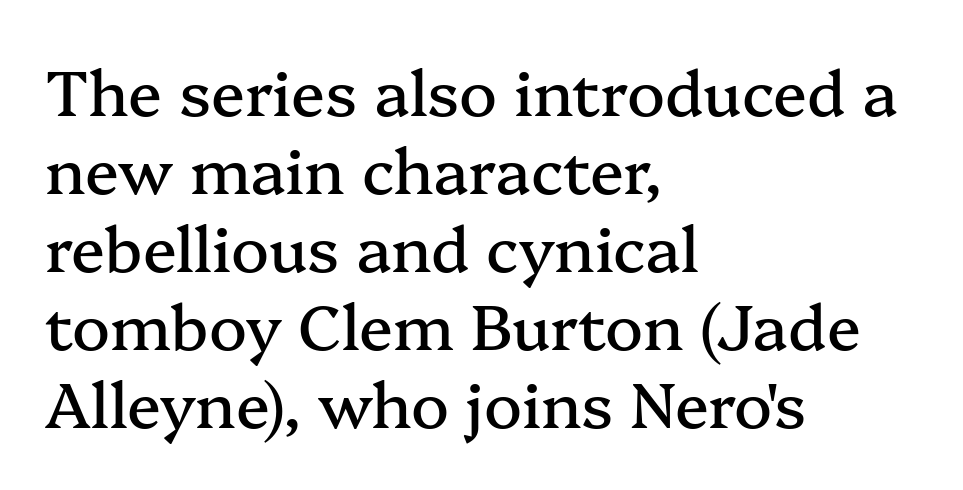
The image shows 63 px serif type, upright; set left-aligned, line spacing 1.24x, normal letter spacing, not underlined; medium stroke contrast and a medium x-height.
